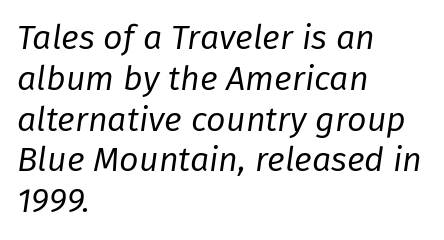
These lines are rendered in a variable-pitch font. Is the block centered? No — it sits flush against the left margin. No extra tracking has been applied to these lines. The font's italic variant was chosen for this text. Rule under the text: the space is simply empty. These glyphs show unthickened strokes, regular width or finer.
